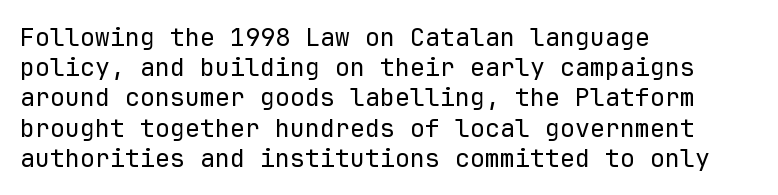
The image shows 25 px text type, upright; set left-aligned, line spacing 1.21x, normal letter spacing, not underlined.
